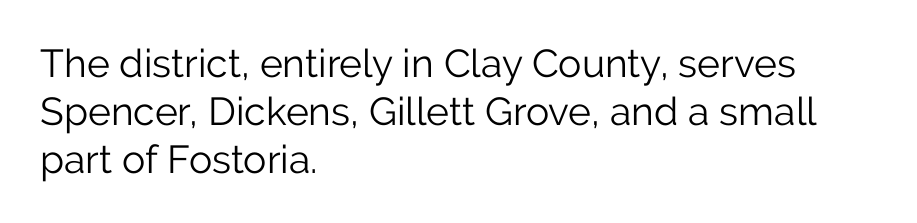
No italicization has been applied; the sample stays upright. Spacing verdict: proportional, widths tailored to each character. The type is set solid horizontally, with unmodified tracking. The passage shown is typeset with a sans-serif family. Compared with a centered layout, this one pins lines to the left instead. Quick note: underline off.
